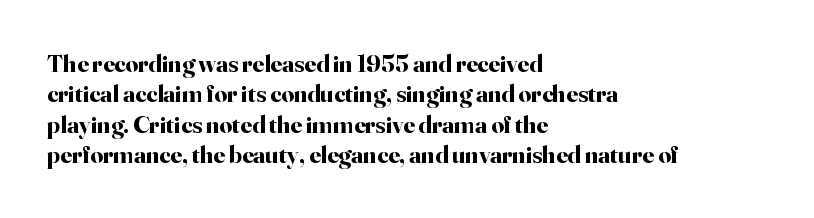
The image shows 25 px bold type, upright; set left-aligned, line spacing 1.22x, normal letter spacing, not underlined.
